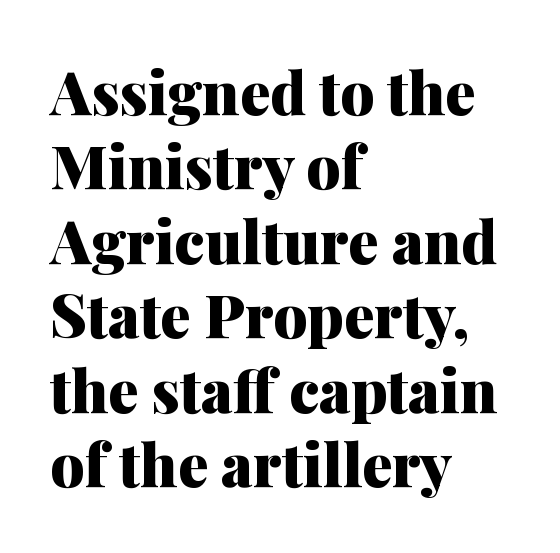
{"serif": "yes", "italic": "no", "bold": "yes", "weight": "heavy", "width": "normal", "stroke_contrast": "medium", "x_height": "medium", "monospaced": "no", "underline": "no", "align": "left", "line_spacing_ratio": 1.24, "letter_spacing": "normal", "letter_spacing_em": 0.0, "glyph_px": 60}
